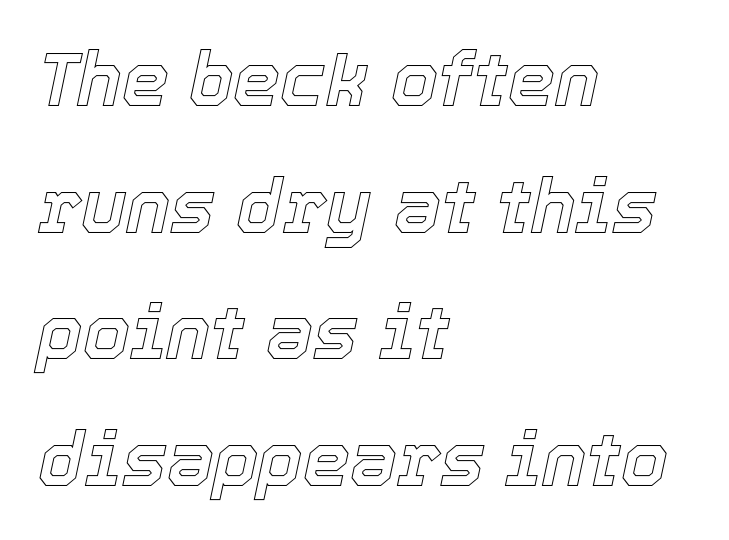
The image shows 75 px text type, italic (leaning right); set left-aligned, normal line spacing (1.69x), normal letter spacing, not underlined; a medium x-height.
